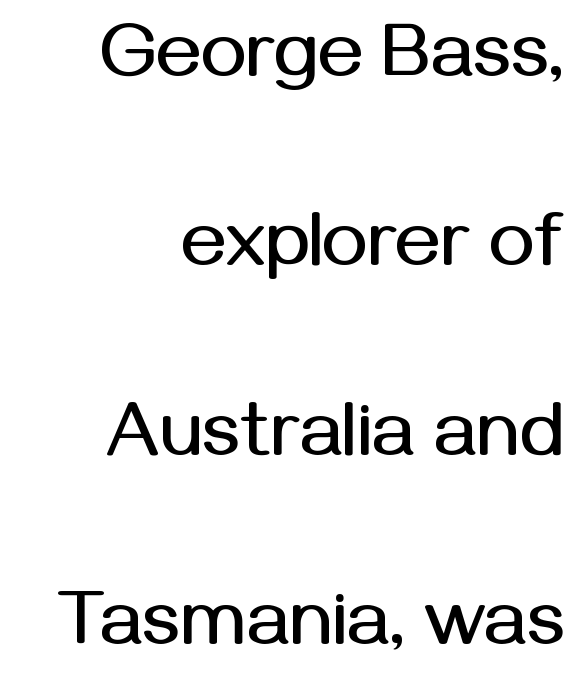
The strip under each line holds only bare page. This rendering uses right alignment, leaving the left contour irregular. Widely set lines give the paragraph a tall, airy silhouette. Does the type have serifs? No, each stem ends abruptly.
